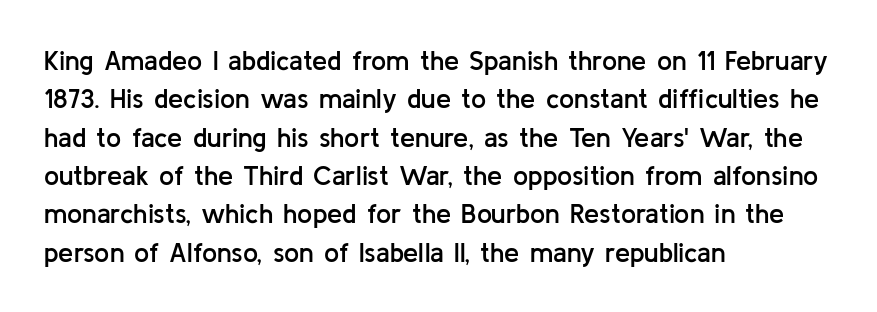
The image shows 27 px text type, upright; set left-aligned, normal line spacing (1.42x), normal letter spacing, not underlined.
